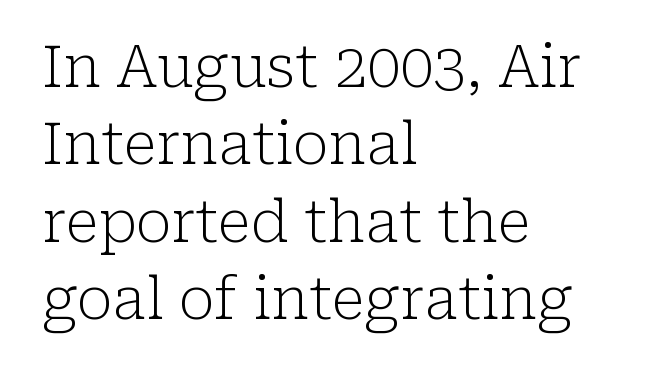
Q: Is the text bold? A: No.
Q: Is the text italic (slanted)? A: No, it is upright.
Q: Is the typeface a serif or a sans-serif typeface? A: Serif.
Q: Is the text underlined? A: No.
Q: How is the paragraph aligned? A: Left-aligned.
Q: Is the spacing between letters normal or unusually wide? A: Normal.
Q: Is the spacing between lines tight, normal or loose? A: Normal.
Q: Width (condensed, normal, or wide)? A: Normal.
Q: Stroke contrast? A: Low.
Q: x-height? A: Medium.
Q: Monospaced? A: No.
